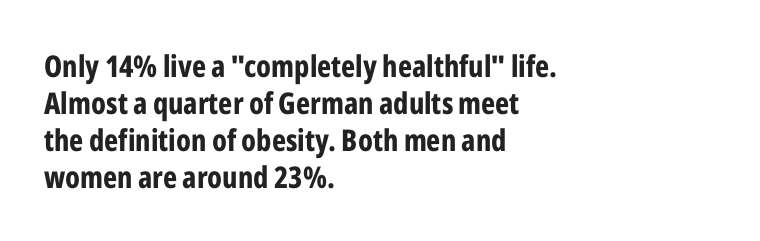
Do the letters lean? They stand straight. Is the letter spacing exaggerated? No — it looks like the ordinary default. Does the weight exceed regular? Yes, all the way to bold. Grotesque or geometric, the face here clearly has no serifs. A typesetter would call this proportional, since set widths differ per character.
